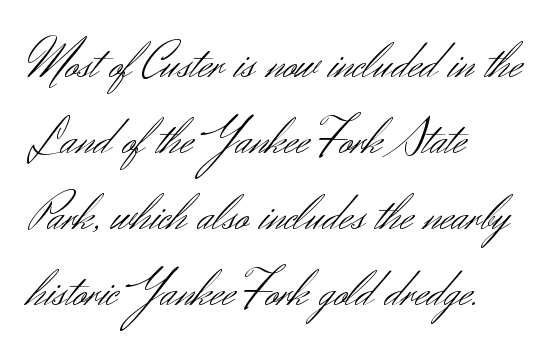
The image shows 52 px light sans-serif type; set left-aligned, normal line spacing (1.46x), normal letter spacing, not underlined; medium stroke contrast and a small x-height.
